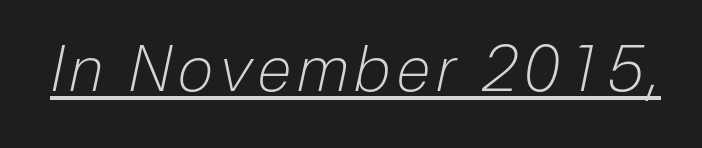
{"italic": "yes", "lean": "right", "slant_degrees": 12, "bold": "no", "weight": "light", "width": "condensed", "stroke_contrast": "low", "x_height": "medium", "monospaced": "no", "underline": "yes", "glyph_px": 63}
